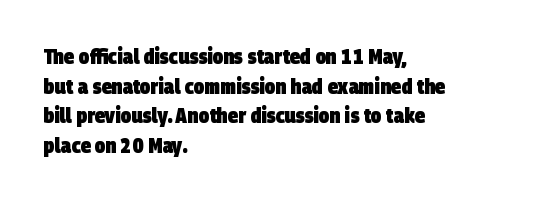
This sample uses plain, unmodified letter spacing. Plain, unruled lines of type. Notice how the passage keeps a crisp vertical edge on the left only. The line-height multiplier appears to be the usual default. You'd pick this weight for a headline — it's a proper bold.
